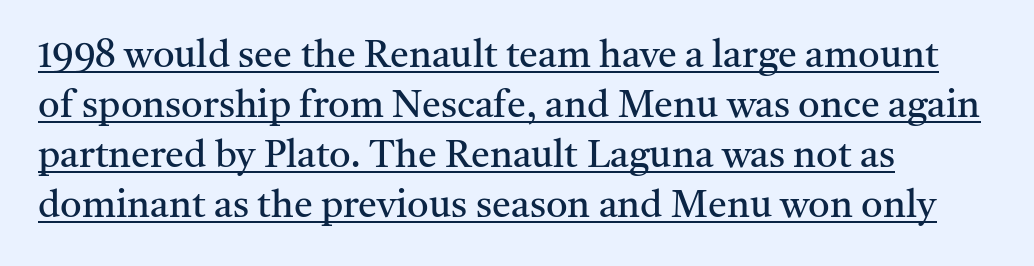
The image shows 38 px regular-weight serif type, upright; set left-aligned, normal line spacing (1.32x), normal letter spacing, underlined; medium stroke contrast and a medium x-height.
